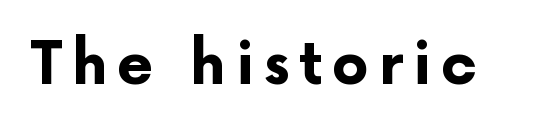
The image shows 58 px bold sans-serif type, upright; set not underlined; low stroke contrast and a medium x-height.
